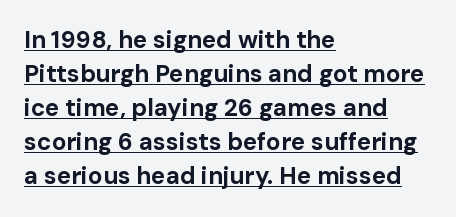
Q: Is the text bold? A: Yes.
Q: Is the text italic (slanted)? A: No, it is upright.
Q: Is the text underlined? A: Yes.
Q: How is the paragraph aligned? A: Left-aligned.
Q: Is the spacing between letters normal or unusually wide? A: Normal.
Q: Is the spacing between lines tight, normal or loose? A: Normal.
